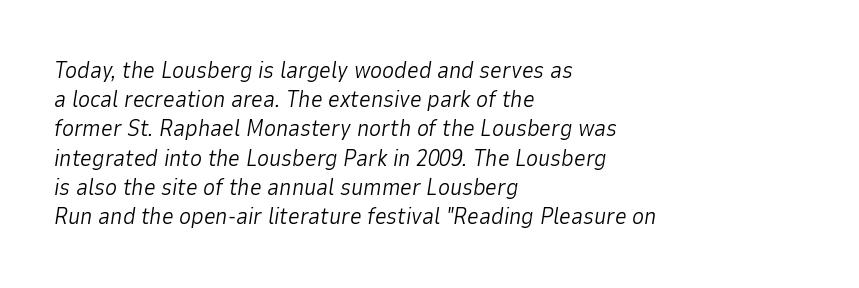
The image shows 23 px text type, italic (leaning right); set left-aligned, normal line spacing (1.27x), normal letter spacing, not underlined.
